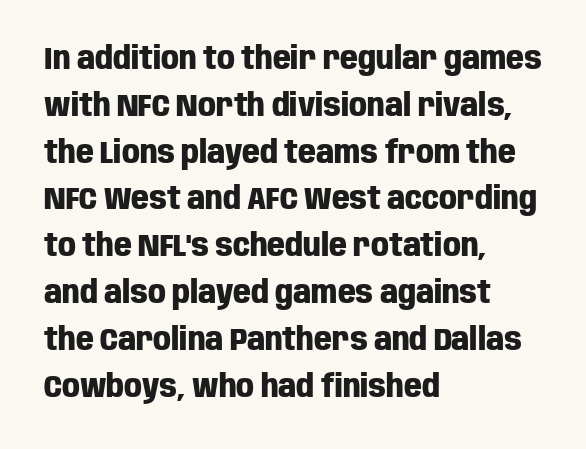
Q: Is the text bold? A: Yes.
Q: Is the text italic (slanted)? A: No, it is upright.
Q: Is the typeface a serif or a sans-serif typeface? A: Sans-serif.
Q: Is the text underlined? A: No.
Q: How is the paragraph aligned? A: Left-aligned.
Q: Is the spacing between letters normal or unusually wide? A: Normal.
Q: Is the spacing between lines tight, normal or loose? A: Normal.
Q: Width (condensed, normal, or wide)? A: Condensed.
Q: Stroke contrast? A: Low.
Q: x-height? A: Large.
Q: Monospaced? A: No.
